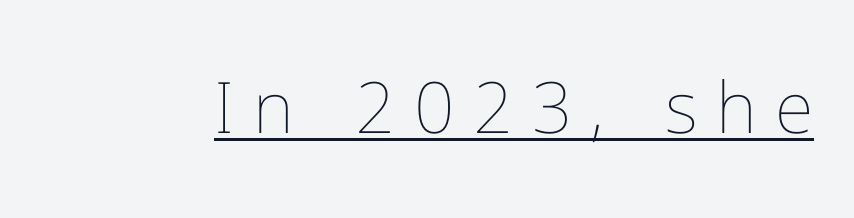
The image shows 71 px thin type, upright; set unusually wide letter spacing (+0.26 em), underlined; low stroke contrast and a medium x-height.
